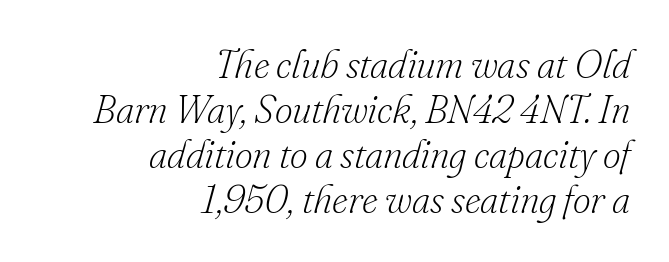
The passage shown is typeset with a serif family. A student would call this right alignment; a typographer would say flush right, rag left. The lettering tilts uniformly, giving the passage an italic look. Is there much room between lines? No — they nearly touch. Check the space under the baseline: it is left empty.
